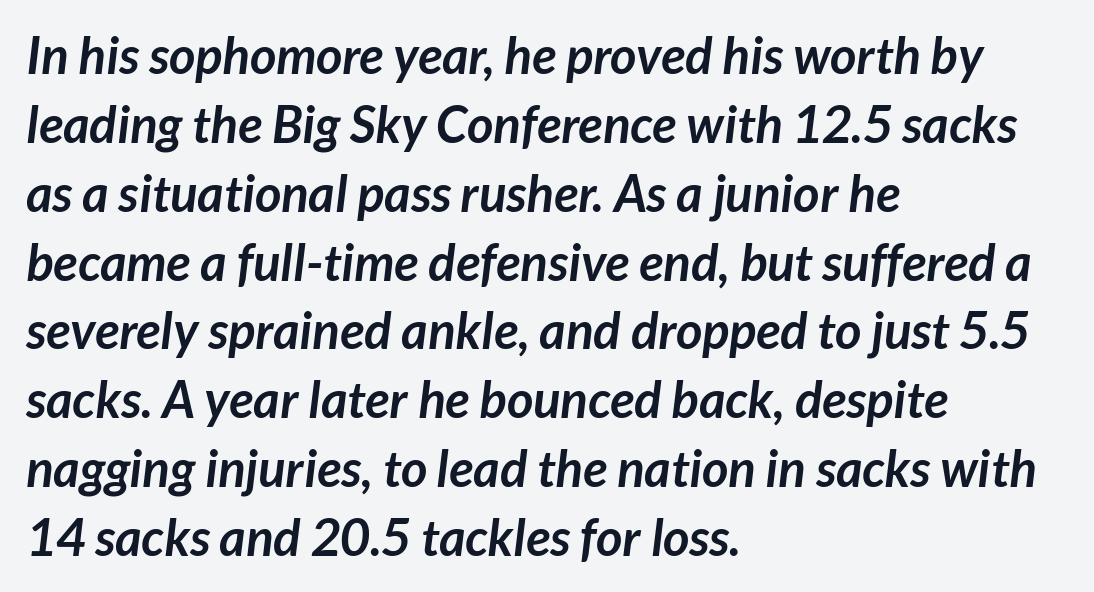
The image shows 51 px semibold sans-serif type; set left-aligned, normal line spacing (1.35x), normal letter spacing, not underlined; low stroke contrast and a medium x-height.
